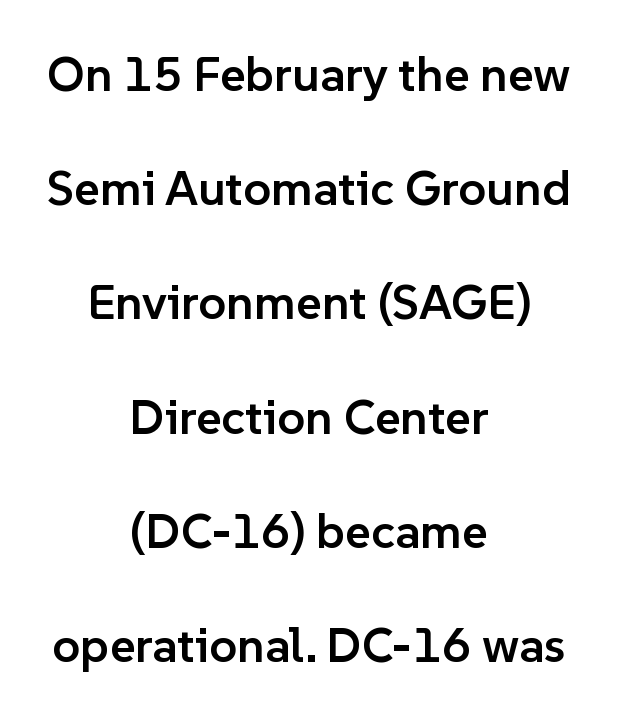
This is sans-serif lettering, the kind often seen on screens and signage. Compared with an ordinary text face, these strokes are moderately heavier — a semibold. Tall strokes in this sample are plumb rather than angled. Is the block centered? Yes — each line is placed symmetrically about the middle. Descenders hang freely into open space.
